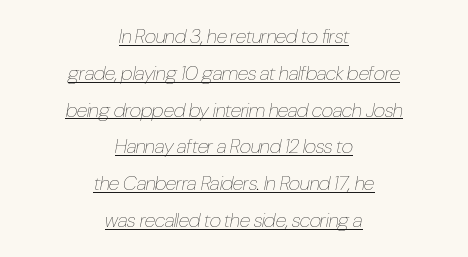
{"italic": "yes", "lean": "right", "slant_degrees": 10, "bold": "no", "underline": "yes", "align": "center", "line_spacing_ratio": 1.84, "letter_spacing": "normal", "letter_spacing_em": 0.0, "glyph_px": 20}
